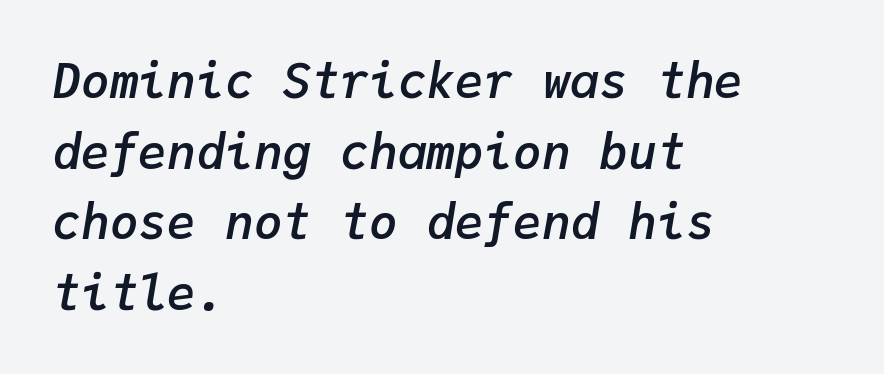
Q: Is the text bold? A: Semi-bold.
Q: Is the text italic (slanted)? A: Yes, it leans right by about 9 degrees.
Q: Is the text underlined? A: No.
Q: How is the paragraph aligned? A: Left-aligned.
Q: Is the spacing between letters normal or unusually wide? A: Normal.
Q: Is the spacing between lines tight, normal or loose? A: Normal.
Q: Width (condensed, normal, or wide)? A: Normal.
Q: Stroke contrast? A: Low.
Q: x-height? A: Medium.
Q: Monospaced? A: Yes.
